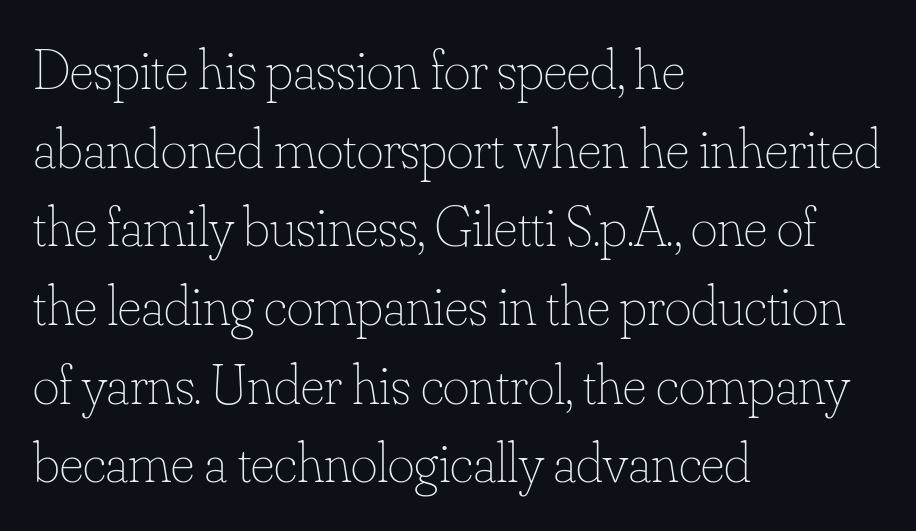
Q: Is the text bold? A: No.
Q: Is the text italic (slanted)? A: No, it is upright.
Q: Is the text underlined? A: No.
Q: How is the paragraph aligned? A: Left-aligned.
Q: Is the spacing between letters normal or unusually wide? A: Normal.
Q: Is the spacing between lines tight, normal or loose? A: Normal.
Q: Width (condensed, normal, or wide)? A: Normal.
Q: Stroke contrast? A: Low.
Q: x-height? A: Small.
Q: Monospaced? A: No.
